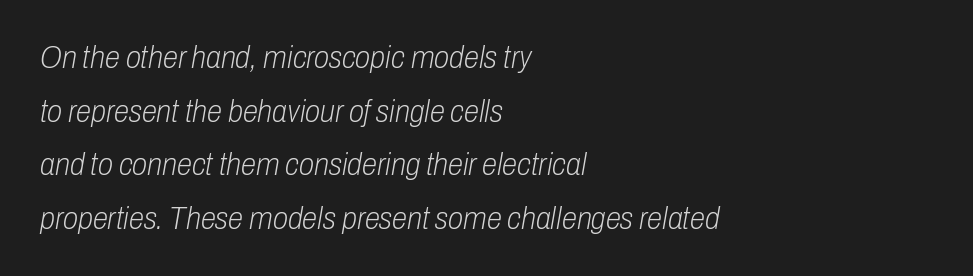
The image shows 31 px light, condensed type, italic (leaning right); set left-aligned, line spacing 1.73x, normal letter spacing, not underlined; low stroke contrast and a medium x-height.
